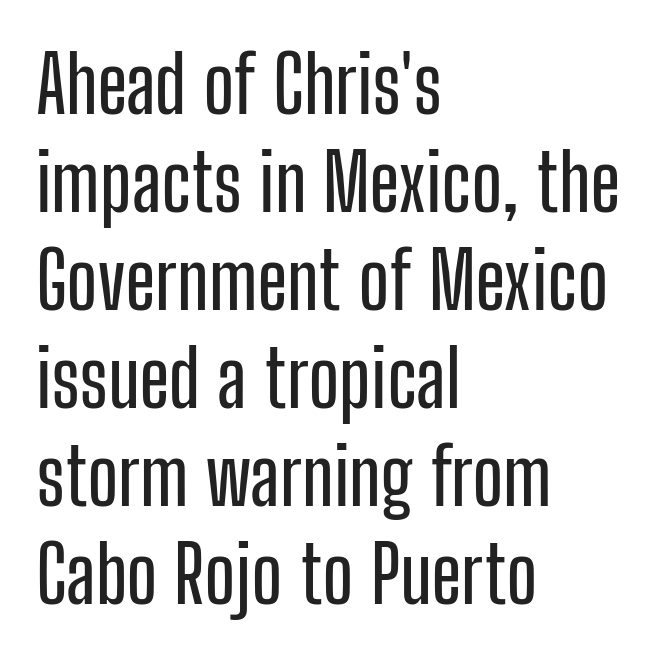
Visually the block forms a straight wall on the left and a jagged coastline on the right. Nope, not italic — everything's standing straight. Each letter's strokes conclude bluntly, with no projecting serifs. The space beneath each line is pristine and unruled. A typesetter would call this proportional, since set widths differ per character.
